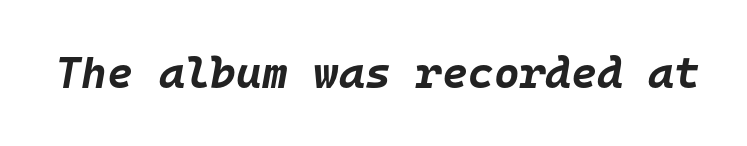
Q: Is the text bold? A: Yes.
Q: Is the text italic (slanted)? A: Yes, it leans right by about 10 degrees.
Q: Is the text underlined? A: No.
Q: Is the spacing between letters normal or unusually wide? A: Normal.
Q: Width (condensed, normal, or wide)? A: Normal.
Q: Stroke contrast? A: Low.
Q: x-height? A: Large.
Q: Monospaced? A: Yes.
